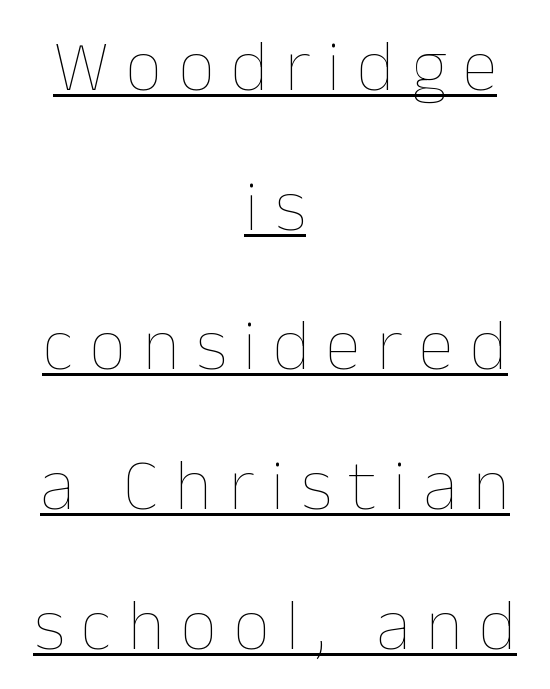
Rows of type keep a wide berth in the vertical direction. The passage is arranged like a title page — every line centered. The letterforms stand isolated, each surrounded by extra space. Do the characters align in a grid? No, the font is proportional. Glance below the letters and you will spot a drawn line. The cut favours lightness, reaching ordinary text weight at its darkest.
